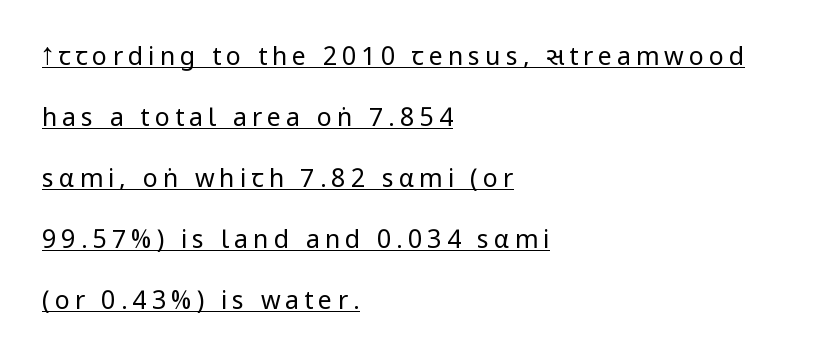
The image shows 25 px text type, upright; set left-aligned, loose line spacing (2.44x), unusually wide letter spacing (+0.2 em), underlined.
